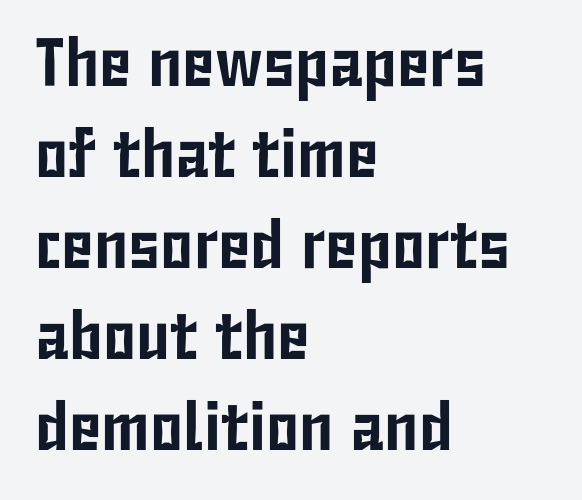
Q: Is the text italic (slanted)? A: No, it is upright.
Q: Is the typeface a serif or a sans-serif typeface? A: Sans-serif.
Q: Is the text underlined? A: No.
Q: How is the paragraph aligned? A: Left-aligned.
Q: Is the spacing between letters normal or unusually wide? A: Normal.
Q: Is the spacing between lines tight, normal or loose? A: Normal.
Q: Width (condensed, normal, or wide)? A: Condensed.
Q: Stroke contrast? A: Low.
Q: x-height? A: Medium.
Q: Monospaced? A: No.
